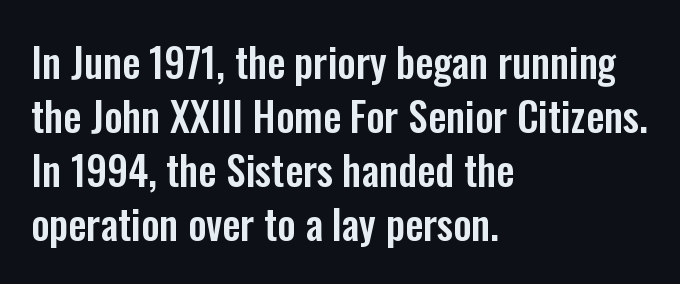
The letters advance in unequal steps, a hallmark of proportional type. A student would call this left alignment; a typographer would say flush left, rag right. The rendering shows plain stroke endings on the letterforms — a sans-serif design. Regular leading. Only glyphs here, with clear space below each row.
